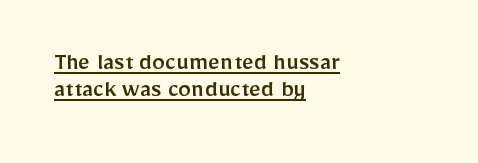
{"italic": "no", "underline": "yes", "align": "left", "line_spacing": "tight", "line_spacing_ratio": 1.05, "letter_spacing": "normal", "letter_spacing_em": 0.0, "glyph_px": 26}
